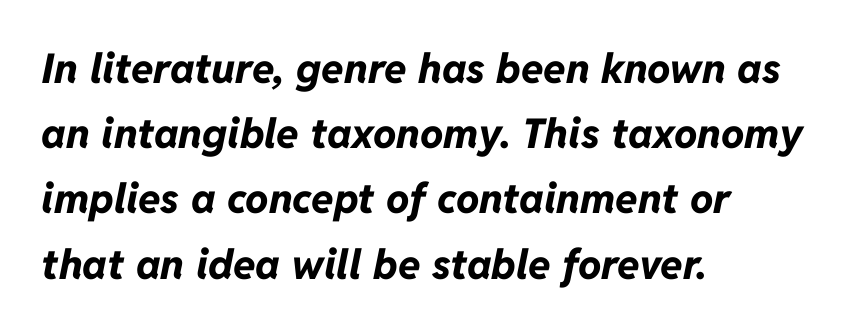
{"italic": "yes", "lean": "right", "slant_degrees": 11, "bold": "yes", "weight": "bold", "width": "normal", "stroke_contrast": "low", "x_height": "medium", "monospaced": "no", "underline": "no", "align": "left", "line_spacing": "normal", "line_spacing_ratio": 1.59, "letter_spacing": "normal", "letter_spacing_em": 0.0, "glyph_px": 41}
